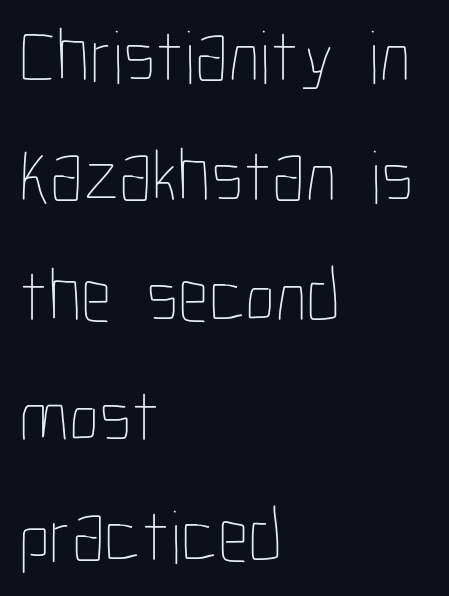
{"italic": "no", "bold": "no", "weight": "thin", "width": "condensed", "stroke_contrast": "low", "x_height": "medium", "monospaced": "no", "underline": "no", "align": "left", "line_spacing": "normal", "line_spacing_ratio": 1.58, "letter_spacing": "normal", "letter_spacing_em": 0.0, "glyph_px": 76}
